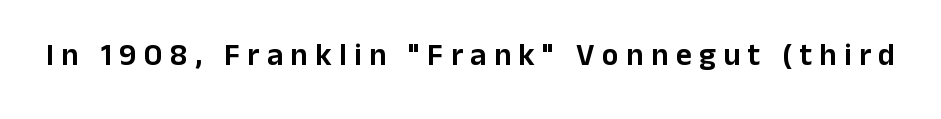
The image shows 31 px sans-serif type, upright; set unusually wide letter spacing (+0.24 em), not underlined; low stroke contrast and a medium x-height.
